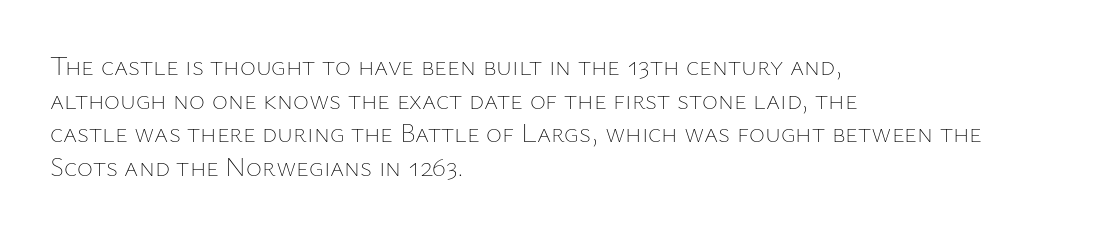
The image shows 27 px text type, upright; set left-aligned, normal line spacing (1.25x), normal letter spacing, not underlined.
